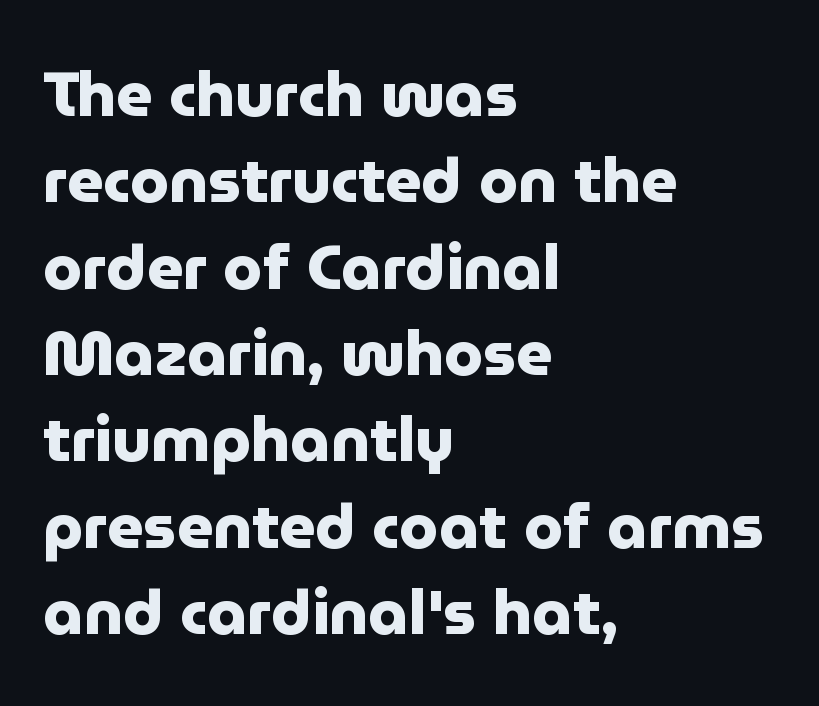
Quick note: underline off. The letters stand upright; this is a roman face. Each letter keeps its own natural width here, so spacing adapts to shape. Evenly set lines give the paragraph a standard silhouette. Observe the ordinary spacing: letters are neighbours, not strangers. The typesetting leans heavy: a genuine bold.
